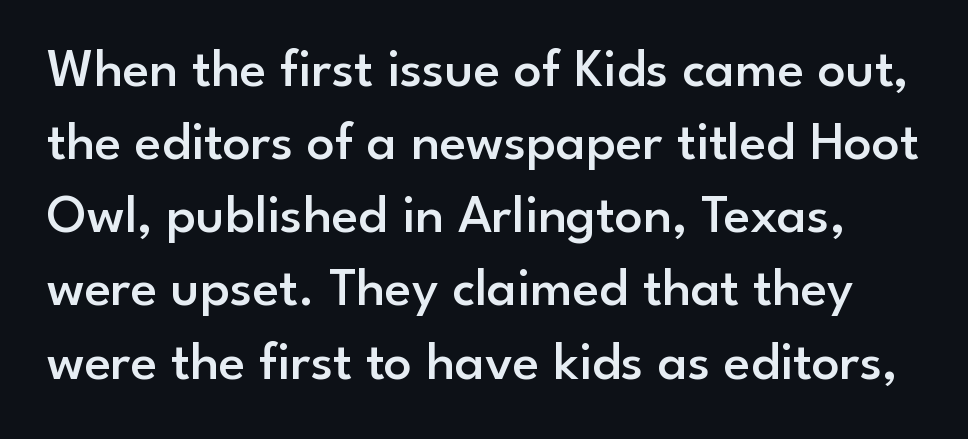
The image shows 55 px semibold sans-serif type, upright; set normal line spacing (1.33x), normal letter spacing, not underlined; low stroke contrast and a small x-height.
